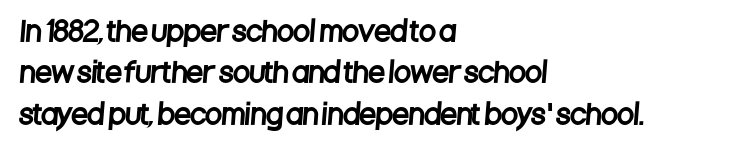
{"underline": "no", "align": "left", "line_spacing": "normal", "line_spacing_ratio": 1.53, "letter_spacing": "normal", "letter_spacing_em": 0.0, "glyph_px": 27}
